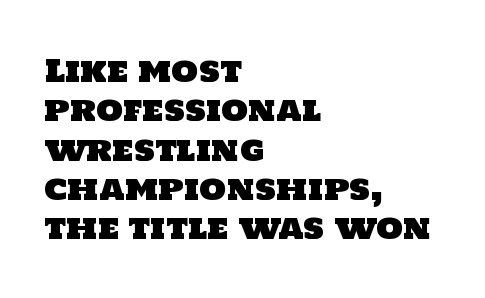
{"serif": "no", "width": "normal", "stroke_contrast": "low", "x_height": "large", "monospaced": "no", "underline": "no", "align": "left", "line_spacing": "normal", "line_spacing_ratio": 1.27, "letter_spacing": "normal", "letter_spacing_em": 0.0, "glyph_px": 31}
